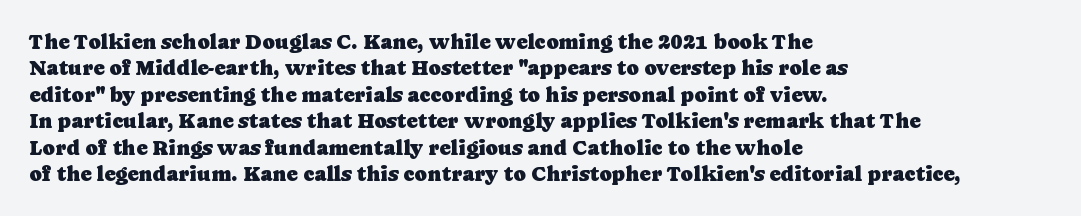
Q: Is the text italic (slanted)? A: No, it is upright.
Q: Is the text underlined? A: No.
Q: How is the paragraph aligned? A: Left-aligned.
Q: Is the spacing between letters normal or unusually wide? A: Normal.
Q: Is the spacing between lines tight, normal or loose? A: Normal.
